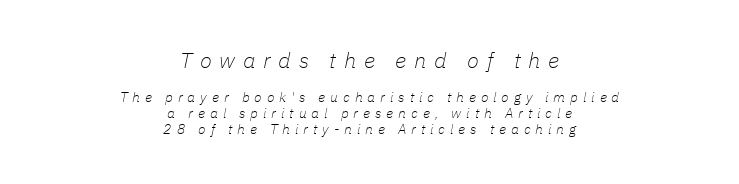
The lines in this sample share a center point and differ in where they start and stop. The zone under the glyphs is completely vacant. Short note: letters widely spaced. Stems and bowls with no extra thickness — not bold.
